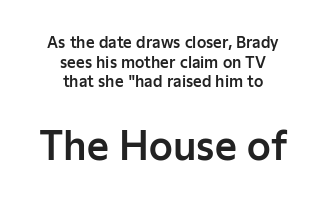
The image shows 38 px sans-serif type, upright; set centered, normal line spacing (1.31x), normal letter spacing, not underlined; the second (bottom) block is 2.53x larger; low stroke contrast and a medium x-height.
